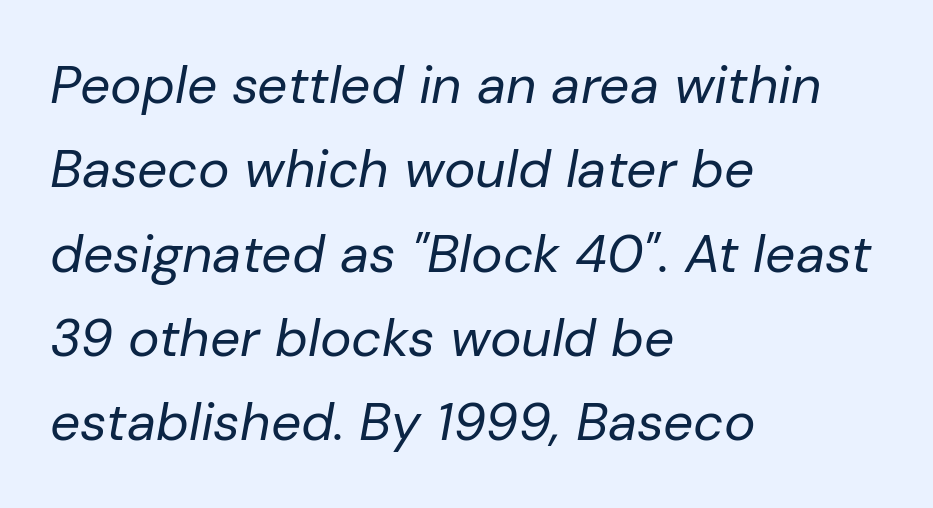
The letterforms sit shoulder to shoulder at normal distance. Is there much room between lines? A standard amount, neither cramped nor airy. Stems and bowls with no extra thickness — not bold. Where is the straight margin? On the left. The letters advance in unequal steps, a hallmark of proportional type.
